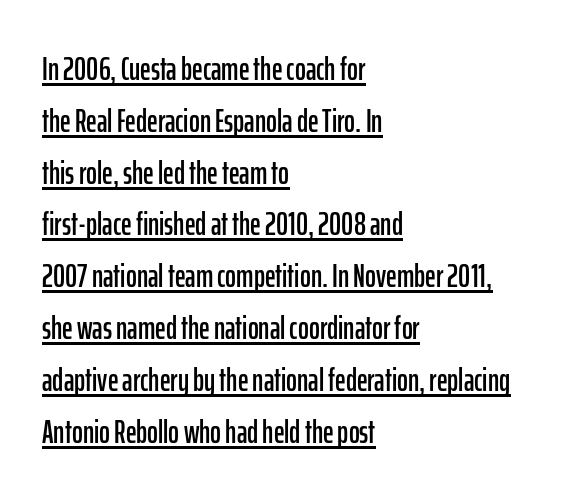
Horizontally, the lines are justified to the leading edge only. Underline: present. In terms of letterspacing, this is plain default setting. Each letter keeps its own natural width here, so spacing adapts to shape.
